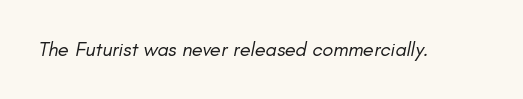
No heavy texture on the line: the type isn't bold. Words appear dense and cohesive because spacing is normal. The foot of each line stays bare and open. Does the lettering tilt? It does — this is italic.
